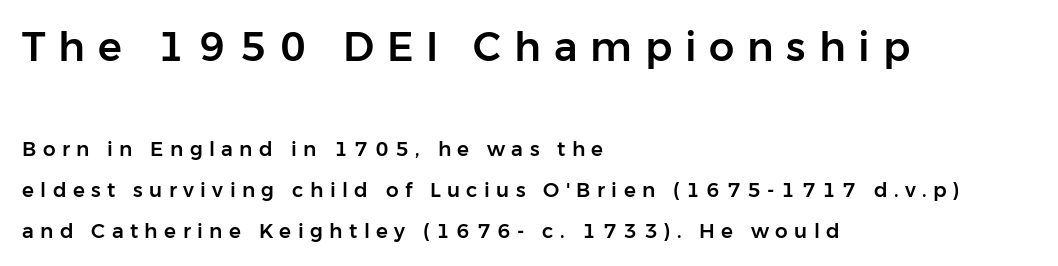
{"serif": "no", "italic": "no", "width": "normal", "stroke_contrast": "low", "x_height": "medium", "monospaced": "no", "underline": "no", "align": "left", "line_spacing": "loose", "line_spacing_ratio": 2.05, "letter_spacing": "wide", "letter_spacing_em": 0.32, "larger_block": "first", "size_ratio": 2.0, "glyph_px": 40}
